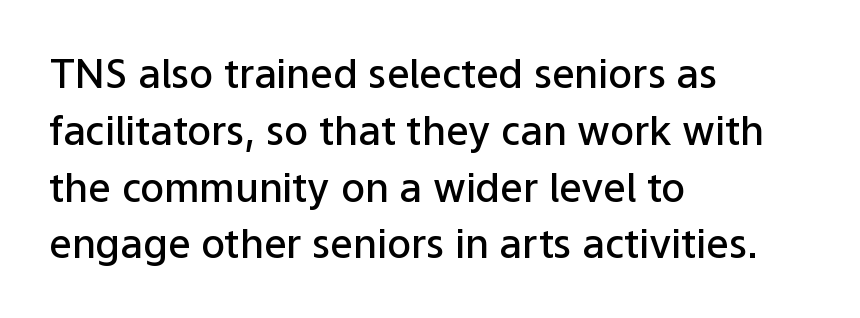
{"serif": "no", "italic": "no", "bold": "semi", "weight": "semibold", "width": "normal", "stroke_contrast": "low", "x_height": "medium", "monospaced": "no", "underline": "no", "align": "left", "line_spacing": "normal", "line_spacing_ratio": 1.42, "letter_spacing": "normal", "letter_spacing_em": 0.0, "glyph_px": 40}
